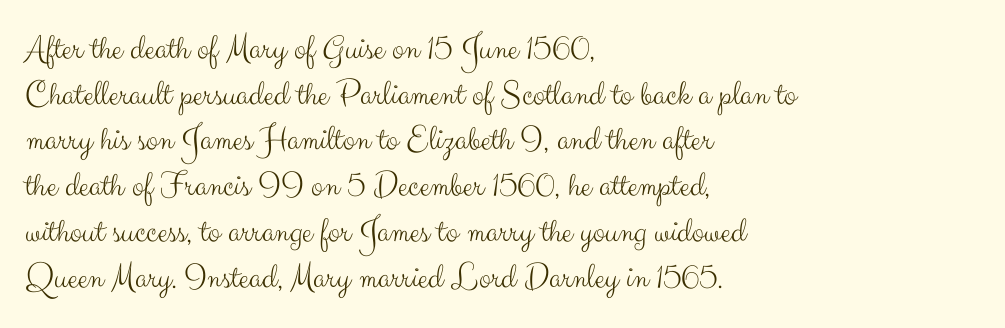
The image shows 36 px light sans-serif type; set left-aligned, normal line spacing (1.27x), normal letter spacing, not underlined; medium stroke contrast and a small x-height.
